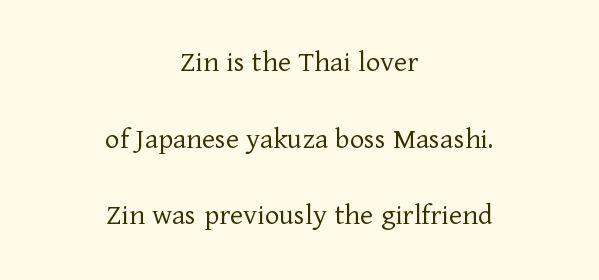
{"serif": "yes", "italic": "no", "bold": "no", "weight": "light", "width": "normal", "stroke_contrast": "low", "x_height": "medium", "monospaced": "no", "underline": "no", "align": "center", "line_spacing": "loose", "line_spacing_ratio": 2.47, "letter_spacing": "normal", "letter_spacing_em": 0.0, "glyph_px": 31}
